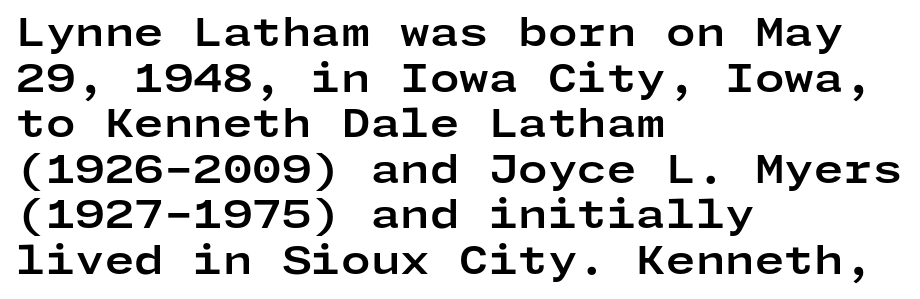
The strip under each line holds only bare page. Characters remain perfectly vertical along every line. Look at the tracking — it's just the regular setting, nothing added. Examine the stroke ends and you'll find no serifs. Look at the stroke-to-counter ratio: heavy, a bold. The paragraph shown leans on its left margin.
